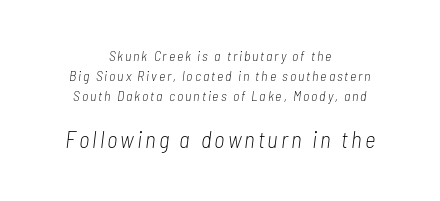
Q: Is the text bold? A: No.
Q: Is the text italic (slanted)? A: Yes, it leans right by about 7 degrees.
Q: Is the text underlined? A: No.
Q: How is the paragraph aligned? A: Centered.
Q: Is the spacing between lines tight, normal or loose? A: Normal.
Q: Which block of text is set in a larger size, the first (top) or the second (bottom)? A: The second (bottom) one.
